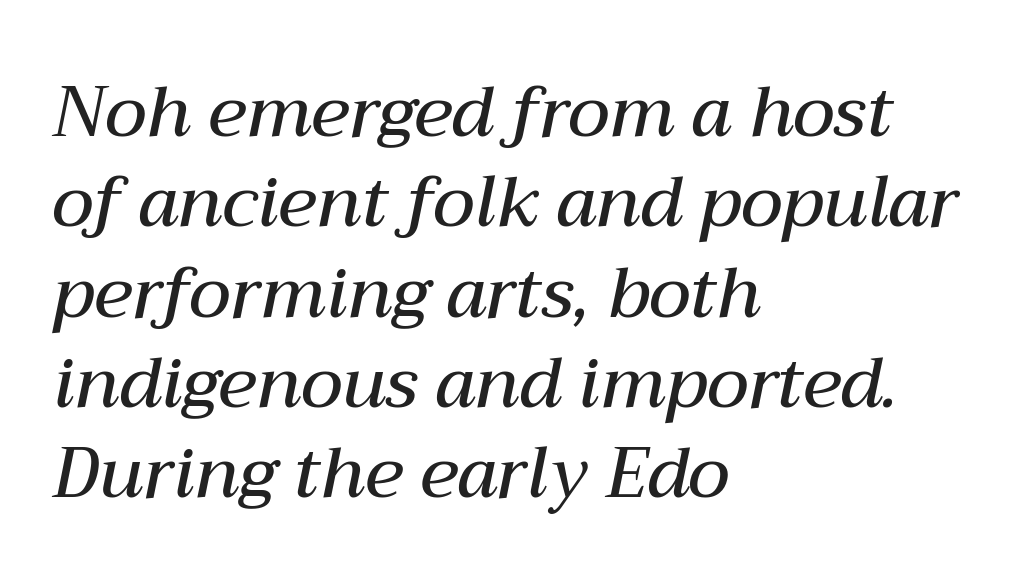
The space between consecutive lines is moderate. The rag falls on the right side of this text block. The glyphs are unaccompanied by any horizontal stroke below them. Glyph-to-glyph distance matches everyday printed text. The face used here is proportionally spaced, like ordinary book or web type. This sample uses an oblique cut, with every glyph tilted off the vertical.
